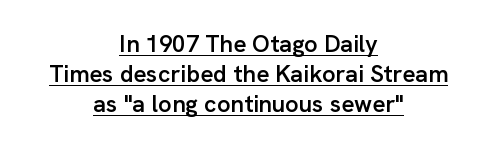
The image shows 24 px text type, upright; set centered, normal line spacing (1.26x), normal letter spacing, underlined.
